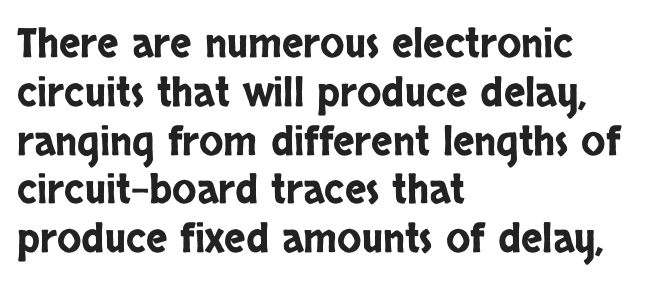
The image shows 40 px condensed sans-serif type, upright; set left-aligned, line spacing 1.22x, normal letter spacing, not underlined; low stroke contrast and a large x-height.
